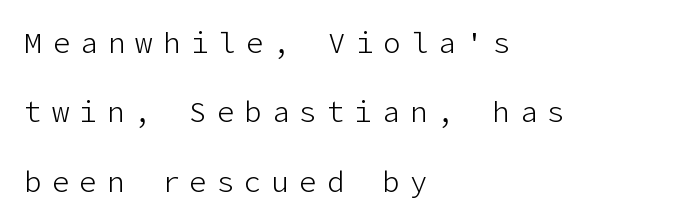
Q: Is the text bold? A: No.
Q: Is the text italic (slanted)? A: No, it is upright.
Q: Is the typeface a serif or a sans-serif typeface? A: Sans-serif.
Q: Is the text underlined? A: No.
Q: How is the paragraph aligned? A: Left-aligned.
Q: Is the spacing between letters normal or unusually wide? A: Unusually wide.
Q: Is the spacing between lines tight, normal or loose? A: Loose.
Q: Width (condensed, normal, or wide)? A: Normal.
Q: Stroke contrast? A: Low.
Q: x-height? A: Medium.
